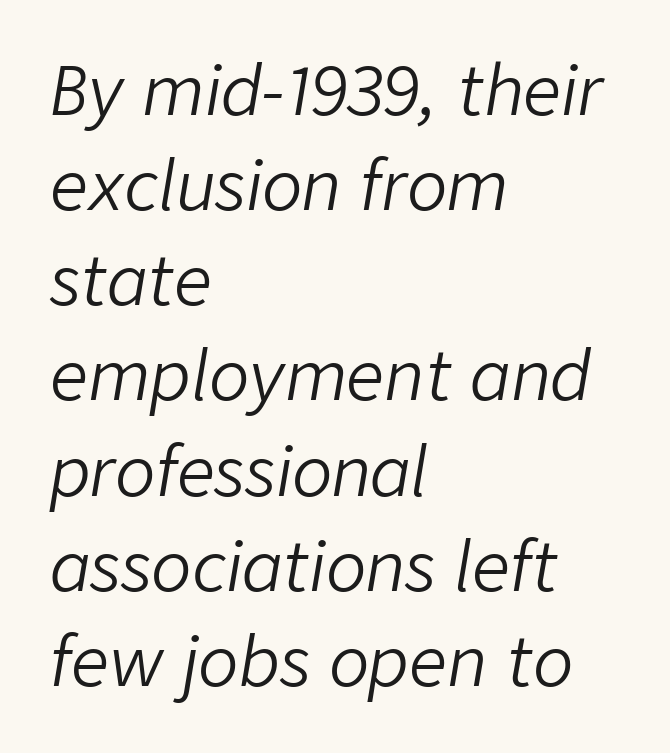
The rendering uses a moderate line-height, typical for paragraphs. In terms of posture, this sample is oblique. Glyph-to-glyph distance matches everyday printed text. Letters rest on an invisible, unmarked baseline. The face used here is proportionally spaced, like ordinary book or web type.
